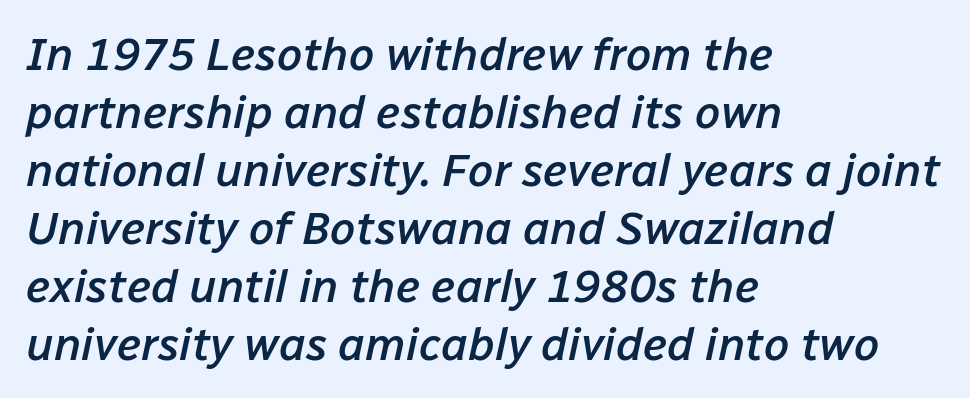
The image shows 46 px semibold type, italic (leaning right); set left-aligned, normal line spacing (1.26x), normal letter spacing, not underlined; low stroke contrast and a medium x-height.
